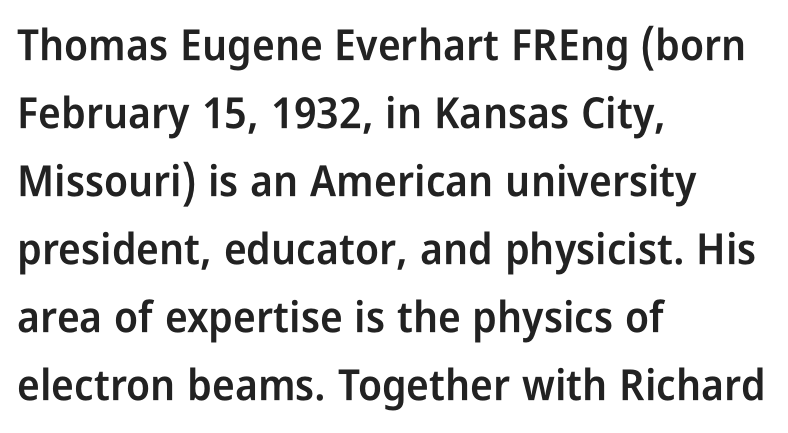
Q: Is the text bold? A: Semi-bold.
Q: Is the text italic (slanted)? A: No, it is upright.
Q: Is the typeface a serif or a sans-serif typeface? A: Sans-serif.
Q: Is the text underlined? A: No.
Q: How is the paragraph aligned? A: Left-aligned.
Q: Is the spacing between letters normal or unusually wide? A: Normal.
Q: Is the spacing between lines tight, normal or loose? A: Normal.
Q: Width (condensed, normal, or wide)? A: Condensed.
Q: Stroke contrast? A: Low.
Q: x-height? A: Medium.
Q: Monospaced? A: No.
